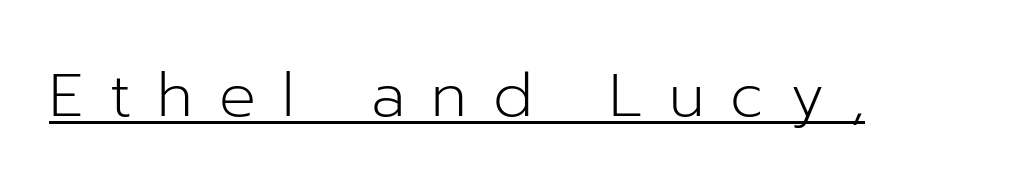
Is the type heavy? It reads as light-to-regular instead. Note the varied advance widths — an 'i' is clearly narrower than an 'm'. The glyphs in this specimen are sans serif. Somebody hit Ctrl+U on this one — the words are underlined. A typesetter would mark this as roman, not italic. The letters are spread apart with noticeably loose tracking.
